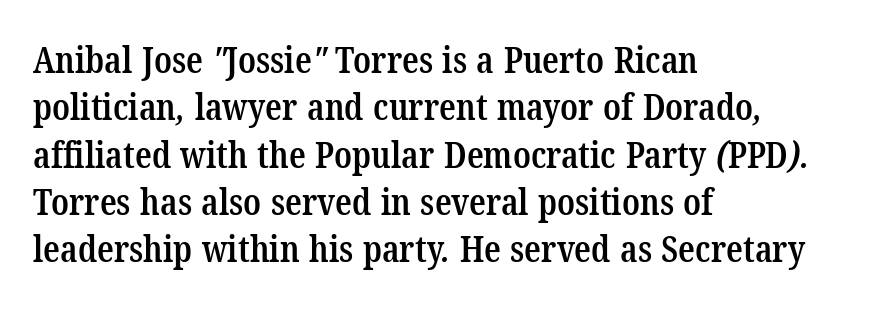
The strip under each line holds only bare page. Where is the straight margin? On the left. Tracking here is standard; glyphs follow each other at the usual distance. Caption: semibold face, moderately heavy strokes. The letters advance in unequal steps, a hallmark of proportional type. Successive baselines arrive at the customary interval.
